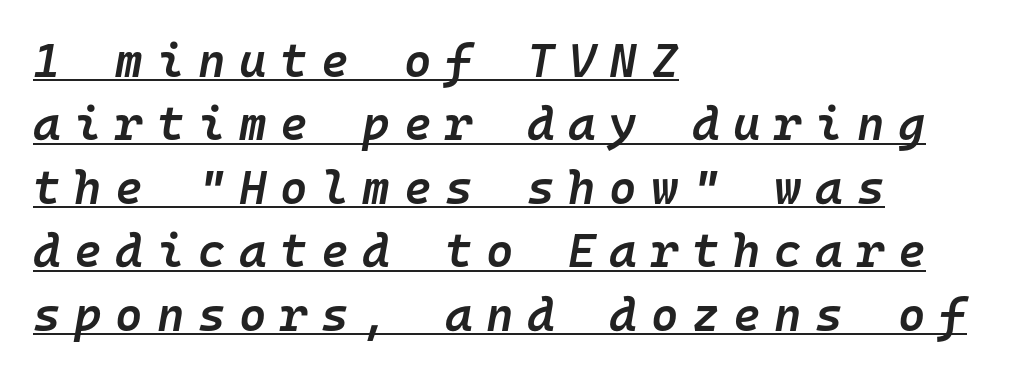
Q: Is the text bold? A: Semi-bold.
Q: Is the text italic (slanted)? A: Yes, it leans right by about 10 degrees.
Q: Is the text underlined? A: Yes.
Q: How is the paragraph aligned? A: Left-aligned.
Q: Is the spacing between letters normal or unusually wide? A: Unusually wide.
Q: Is the spacing between lines tight, normal or loose? A: Normal.
Q: Width (condensed, normal, or wide)? A: Normal.
Q: Stroke contrast? A: Low.
Q: x-height? A: Medium.
Q: Monospaced? A: Yes.
